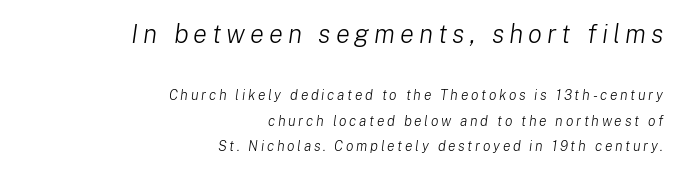
{"italic": "yes", "lean": "right", "slant_degrees": 8, "bold": "no", "underline": "no", "align": "right", "line_spacing_ratio": 1.82, "larger_block": "first", "size_ratio": 1.86, "glyph_px": 26}
